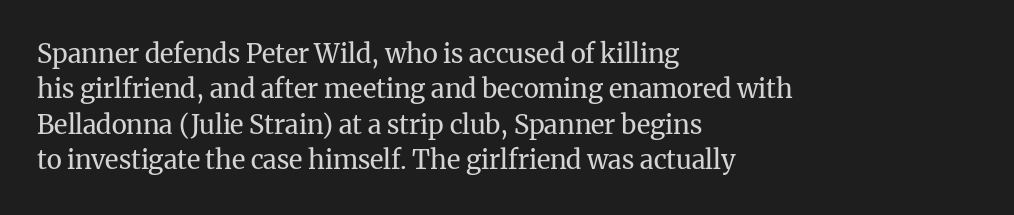
Q: Is the text bold? A: No.
Q: Is the text italic (slanted)? A: No, it is upright.
Q: Is the text underlined? A: No.
Q: How is the paragraph aligned? A: Left-aligned.
Q: Is the spacing between letters normal or unusually wide? A: Normal.
Q: Is the spacing between lines tight, normal or loose? A: Normal.
